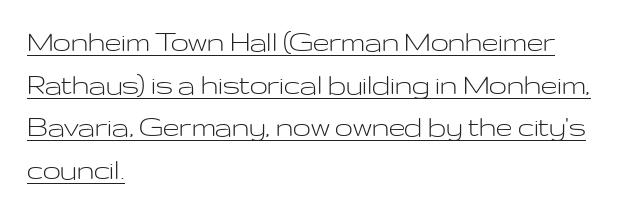
Q: Is the text bold? A: No.
Q: Is the text italic (slanted)? A: No, it is upright.
Q: Is the typeface a serif or a sans-serif typeface? A: Sans-serif.
Q: Is the text underlined? A: Yes.
Q: How is the paragraph aligned? A: Left-aligned.
Q: Is the spacing between letters normal or unusually wide? A: Normal.
Q: Is the spacing between lines tight, normal or loose? A: Normal.
Q: Width (condensed, normal, or wide)? A: Wide.
Q: Stroke contrast? A: Low.
Q: x-height? A: Medium.
Q: Monospaced? A: No.
